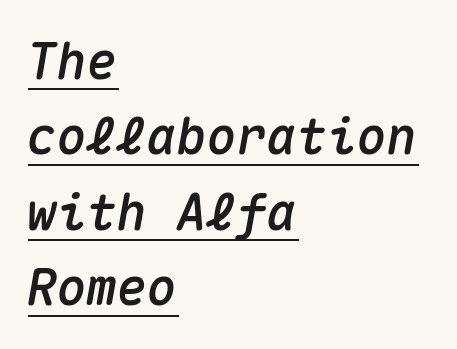
The leading is moderate, giving the passage an even texture. Looking at the ascenders, they clearly lean. The rendering anchors every line to the left-hand side. Underlining? Definitely there.
